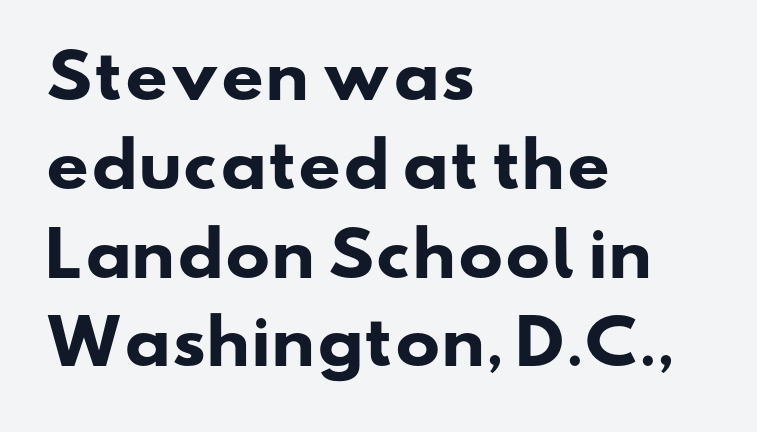
The image shows 60 px heavy, wide sans-serif type; set left-aligned, normal line spacing (1.48x), normal letter spacing, not underlined; low stroke contrast and a small x-height.
